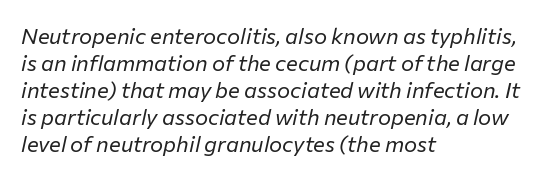
Q: Is the text bold? A: No.
Q: Is the text italic (slanted)? A: Yes, it leans right by about 12 degrees.
Q: Is the text underlined? A: No.
Q: How is the paragraph aligned? A: Left-aligned.
Q: Is the spacing between letters normal or unusually wide? A: Normal.
